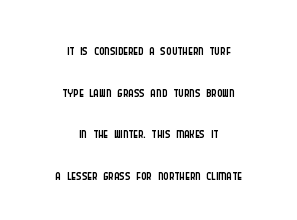
{"italic": "no", "bold": "no", "underline": "no", "align": "center", "line_spacing": "loose", "line_spacing_ratio": 1.98, "letter_spacing": "normal", "letter_spacing_em": 0.0, "glyph_px": 21}
